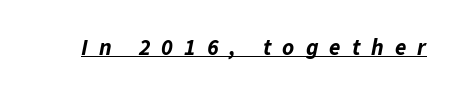
The image shows 23 px bold type, italic (leaning right); set unusually wide letter spacing (+0.48 em), underlined.
